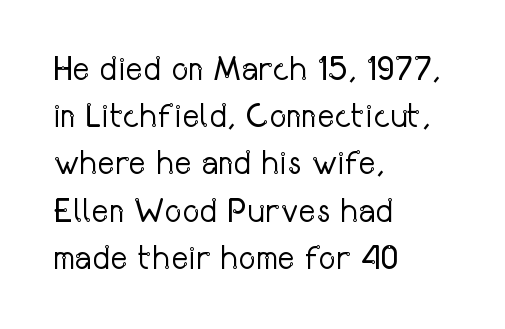
You could not count columns in this text — the font is proportionally spaced. A clean baseline with only descenders dipping below it. Typographically, this falls in the sans-serif category. Successive baselines arrive at the customary interval. The type sits square on the baseline with zero lean. Inter-character spacing is left at the font's built-in metrics.
